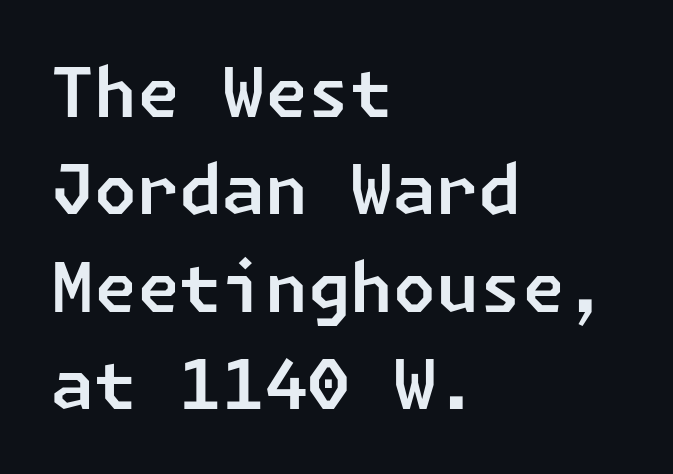
{"serif": "no", "width": "normal", "stroke_contrast": "low", "x_height": "medium", "underline": "no", "align": "left", "line_spacing": "normal", "line_spacing_ratio": 1.41, "letter_spacing": "normal", "letter_spacing_em": 0.0, "glyph_px": 69}
